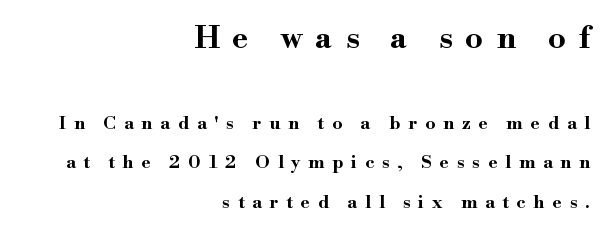
Q: Is the text bold? A: Yes.
Q: Is the text italic (slanted)? A: No, it is upright.
Q: Is the typeface a serif or a sans-serif typeface? A: Serif.
Q: Is the text underlined? A: No.
Q: How is the paragraph aligned? A: Right-aligned.
Q: Is the spacing between letters normal or unusually wide? A: Unusually wide.
Q: Is the spacing between lines tight, normal or loose? A: Loose.
Q: Which block of text is set in a larger size, the first (top) or the second (bottom)? A: The first (top) one.
Q: Width (condensed, normal, or wide)? A: Wide.
Q: Stroke contrast? A: High.
Q: x-height? A: Small.
Q: Monospaced? A: No.
